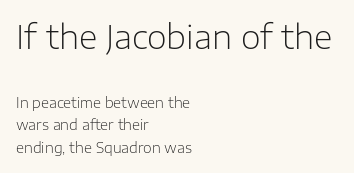
The image shows 32 px light sans-serif type, upright; set left-aligned, normal line spacing (1.6x), normal letter spacing, not underlined; the first (top) block is 2.29x larger; low stroke contrast and a medium x-height.
